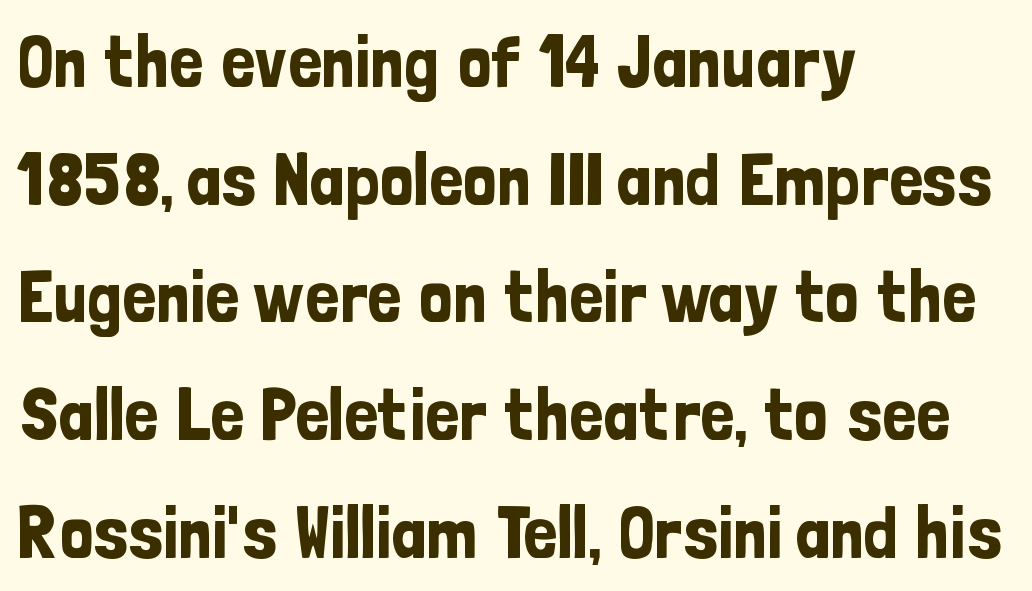
The image shows 74 px condensed sans-serif type, upright; set left-aligned, normal line spacing (1.59x), normal letter spacing, not underlined; low stroke contrast and a medium x-height.
